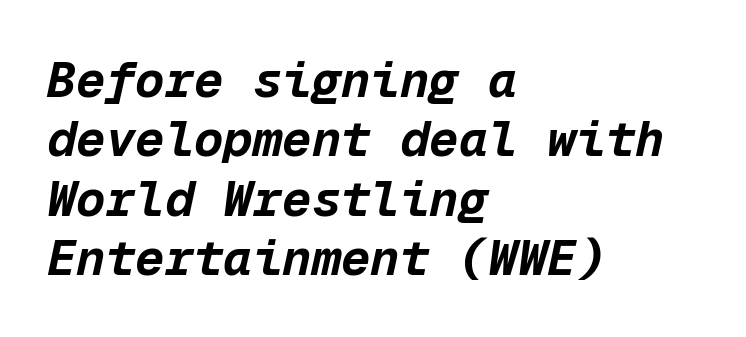
{"italic": "yes", "lean": "right", "slant_degrees": 12, "bold": "yes", "weight": "bold", "width": "normal", "stroke_contrast": "low", "x_height": "medium", "monospaced": "yes", "underline": "no", "align": "left", "line_spacing_ratio": 1.21, "letter_spacing": "normal", "letter_spacing_em": 0.0, "glyph_px": 49}
